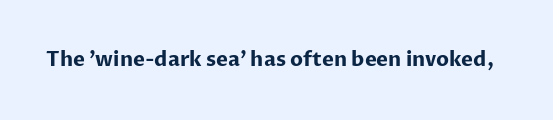
The rendering keeps characters at their native spacing. Underlining? Definitely not there. Nope, not italic — everything's standing straight. Set as a true bold cut, around the 700 mark.
